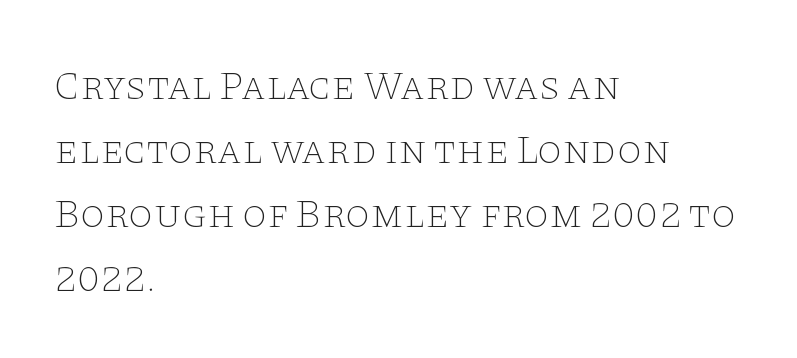
Q: Is the text bold? A: No.
Q: Is the text italic (slanted)? A: No, it is upright.
Q: Is the typeface a serif or a sans-serif typeface? A: Serif.
Q: Is the text underlined? A: No.
Q: How is the paragraph aligned? A: Left-aligned.
Q: Is the spacing between letters normal or unusually wide? A: Normal.
Q: Is the spacing between lines tight, normal or loose? A: Normal.
Q: Width (condensed, normal, or wide)? A: Wide.
Q: Stroke contrast? A: Low.
Q: x-height? A: Large.
Q: Monospaced? A: No.
